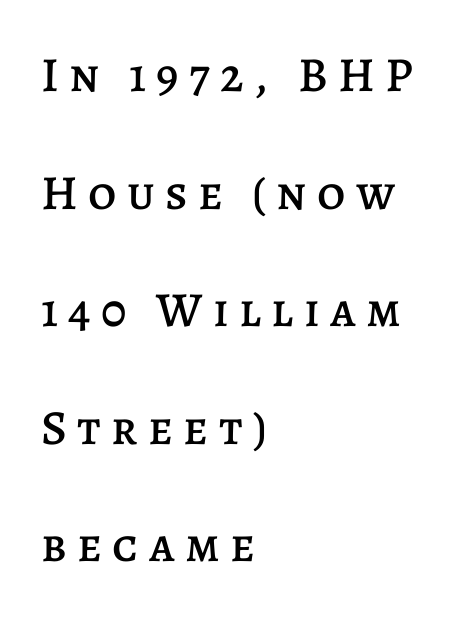
Words appear elongated and porous because spacing is wide. In terms of leading, this rendering errs on the spacious side. The rag falls on the right side of this text block. The rendering uses natural spacing where letterforms have individual widths.
